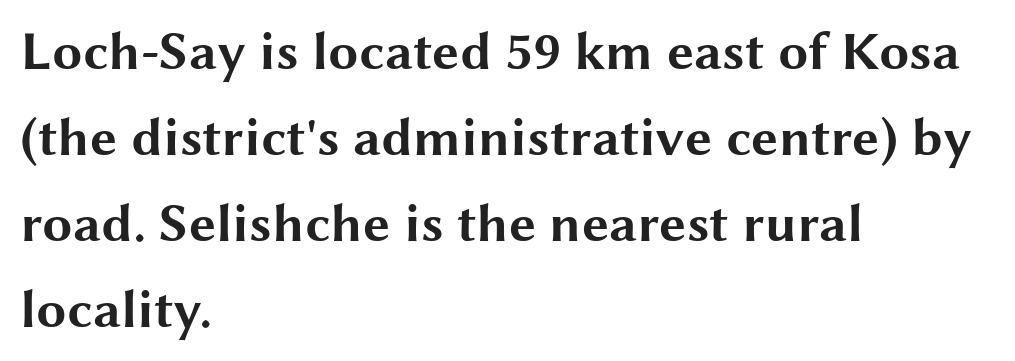
{"serif": "no", "italic": "no", "bold": "yes", "weight": "bold", "width": "wide", "stroke_contrast": "medium", "x_height": "medium", "monospaced": "no", "underline": "no", "align": "left", "line_spacing": "normal", "line_spacing_ratio": 1.59, "letter_spacing": "normal", "letter_spacing_em": 0.0, "glyph_px": 54}
